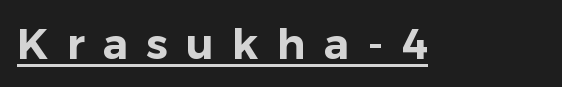
The image shows 43 px sans-serif type, upright; set unusually wide letter spacing (+0.42 em), underlined; low stroke contrast and a medium x-height.
